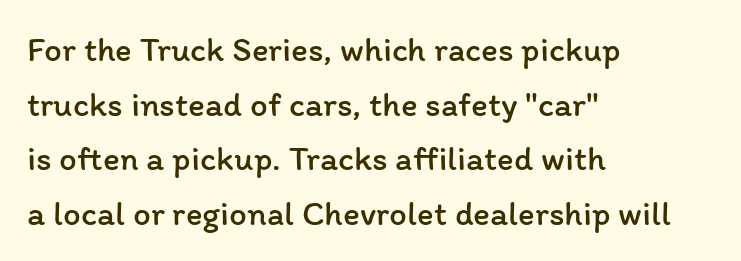
Bold? No — there's no thickening of the strokes. Does the copy run flush right? No — it runs flush left. A bare baseline throughout the passage. How are the letters spaced? Ordinarily, with no added tracking. These lines were composed using upright roman letters.
